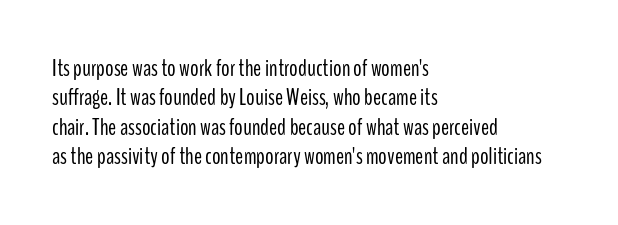
Q: Is the text bold? A: No.
Q: Is the text italic (slanted)? A: No, it is upright.
Q: Is the text underlined? A: No.
Q: How is the paragraph aligned? A: Left-aligned.
Q: Is the spacing between letters normal or unusually wide? A: Normal.
